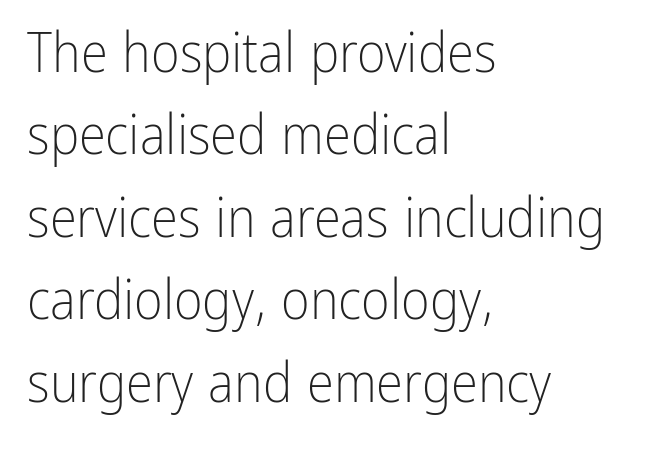
{"serif": "no", "italic": "no", "bold": "no", "weight": "light", "width": "condensed", "stroke_contrast": "low", "x_height": "medium", "monospaced": "no", "underline": "no", "align": "left", "line_spacing": "normal", "line_spacing_ratio": 1.5, "letter_spacing": "normal", "letter_spacing_em": 0.0, "glyph_px": 55}
